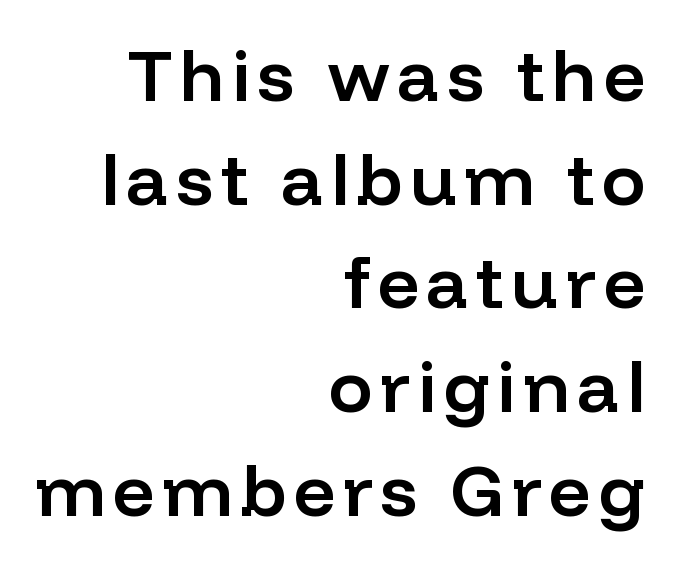
Ordinary non-slanted type is in use. Where is the straight margin? On the right. This sample has the flowing, uneven cadence of proportional lettering. Type without underlining. In terms of leading, this rendering sits right in the middle. Note: no serifs on the glyphs.
